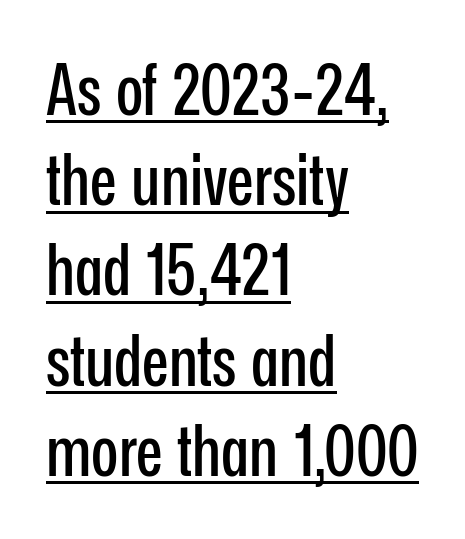
{"serif": "no", "italic": "no", "width": "condensed", "stroke_contrast": "low", "x_height": "medium", "monospaced": "no", "underline": "yes", "align": "left", "line_spacing": "normal", "line_spacing_ratio": 1.27, "letter_spacing": "normal", "letter_spacing_em": 0.0, "glyph_px": 71}
